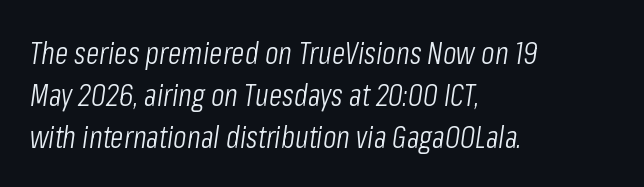
{"italic": "yes", "lean": "right", "slant_degrees": 8, "bold": "no", "weight": "light", "width": "condensed", "stroke_contrast": "low", "x_height": "medium", "monospaced": "no", "underline": "no", "align": "left", "line_spacing": "normal", "line_spacing_ratio": 1.35, "letter_spacing": "normal", "letter_spacing_em": 0.0, "glyph_px": 31}
